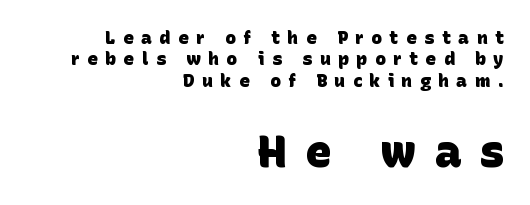
{"serif": "no", "bold": "yes", "weight": "heavy", "width": "normal", "stroke_contrast": "low", "x_height": "large", "monospaced": "no", "underline": "no", "align": "right", "line_spacing_ratio": 1.19, "letter_spacing": "wide", "letter_spacing_em": 0.42, "larger_block": "second", "size_ratio": 2.44, "glyph_px": 44}
